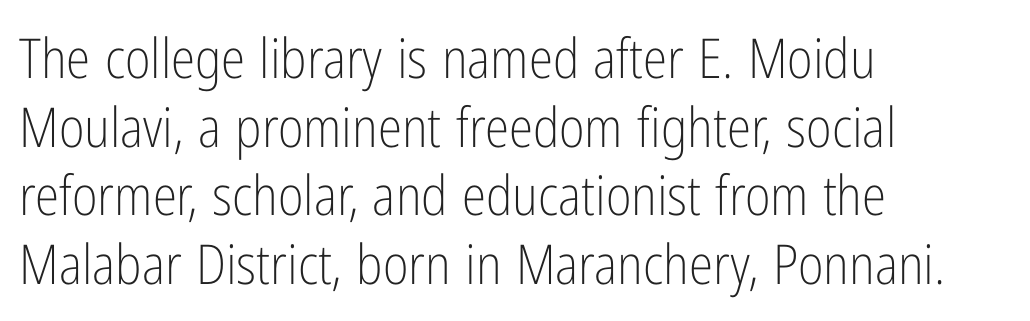
Q: Is the text bold? A: No.
Q: Is the text italic (slanted)? A: No, it is upright.
Q: Is the typeface a serif or a sans-serif typeface? A: Sans-serif.
Q: Is the text underlined? A: No.
Q: How is the paragraph aligned? A: Left-aligned.
Q: Is the spacing between letters normal or unusually wide? A: Normal.
Q: Is the spacing between lines tight, normal or loose? A: Normal.
Q: Width (condensed, normal, or wide)? A: Condensed.
Q: Stroke contrast? A: Low.
Q: x-height? A: Medium.
Q: Monospaced? A: No.
